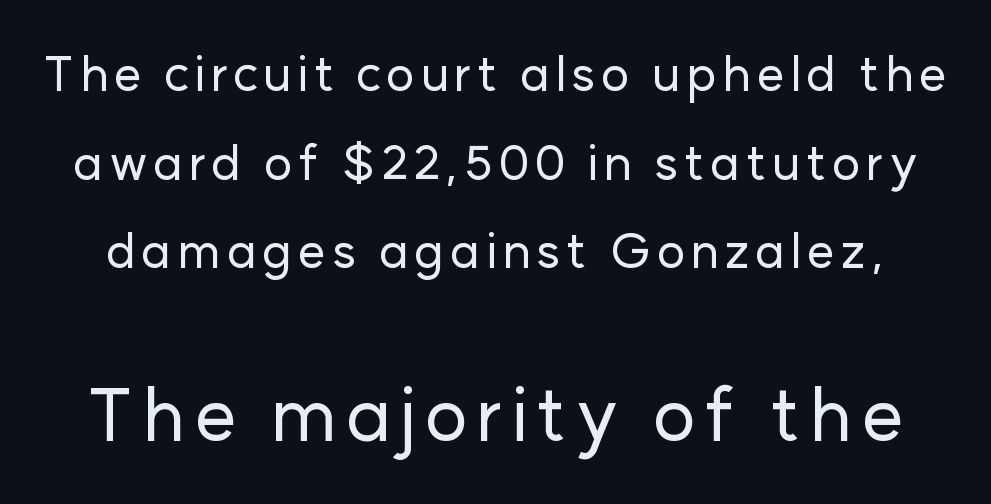
The image shows 74 px sans-serif type, upright; set line spacing 1.81x, not underlined; the second (bottom) block is 1.51x larger; low stroke contrast and a medium x-height.
